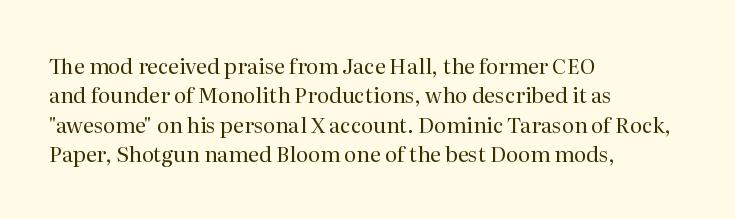
The image shows 21 px text type, upright; set left-aligned, normal line spacing (1.4x), normal letter spacing, not underlined.
